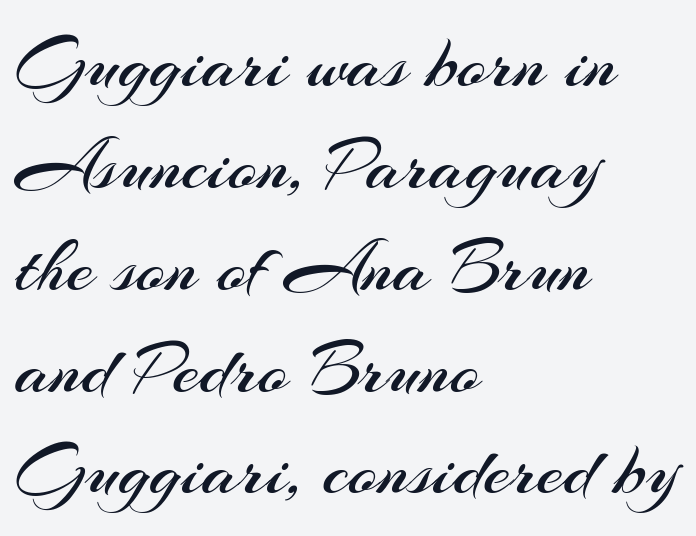
{"serif": "no", "bold": "no", "weight": "regular", "width": "normal", "stroke_contrast": "medium", "x_height": "small", "monospaced": "no", "underline": "no", "align": "left", "line_spacing": "normal", "line_spacing_ratio": 1.34, "letter_spacing": "normal", "letter_spacing_em": 0.0, "glyph_px": 76}
